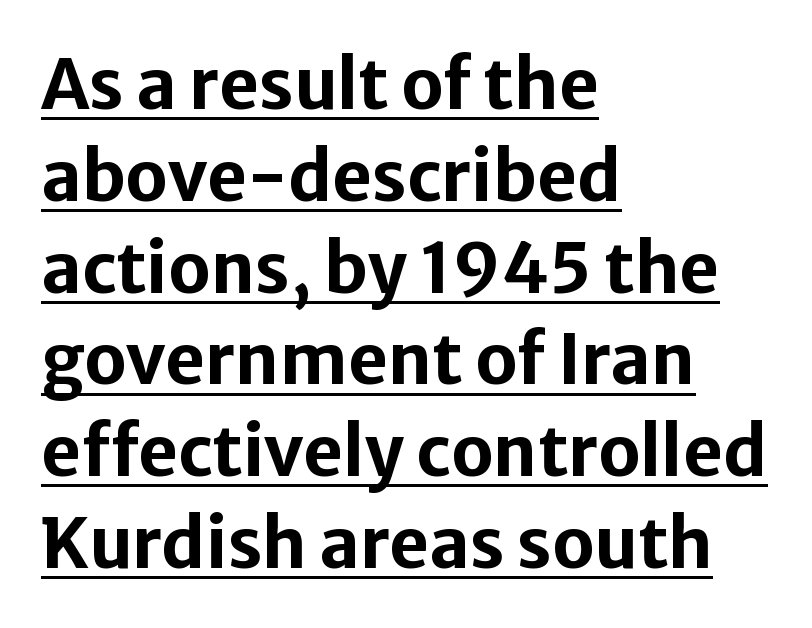
Q: Is the text bold? A: Yes.
Q: Is the text italic (slanted)? A: No, it is upright.
Q: Is the typeface a serif or a sans-serif typeface? A: Sans-serif.
Q: Is the text underlined? A: Yes.
Q: How is the paragraph aligned? A: Left-aligned.
Q: Is the spacing between letters normal or unusually wide? A: Normal.
Q: Is the spacing between lines tight, normal or loose? A: Normal.
Q: Width (condensed, normal, or wide)? A: Normal.
Q: Stroke contrast? A: Low.
Q: x-height? A: Medium.
Q: Monospaced? A: No.
